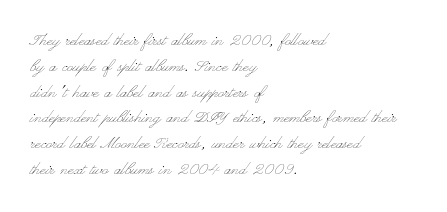
The image shows 20 px text type; set left-aligned, normal line spacing (1.29x), normal letter spacing, not underlined.
